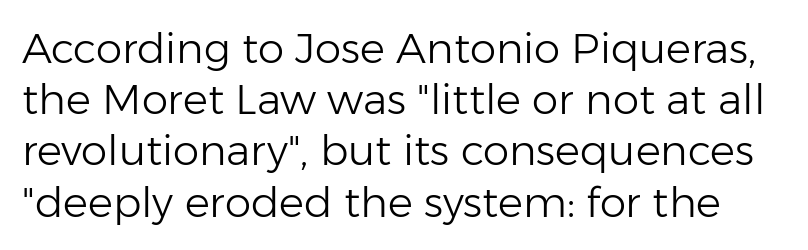
The image shows 42 px light sans-serif type, upright; set line spacing 1.22x, normal letter spacing, not underlined; low stroke contrast and a medium x-height.
